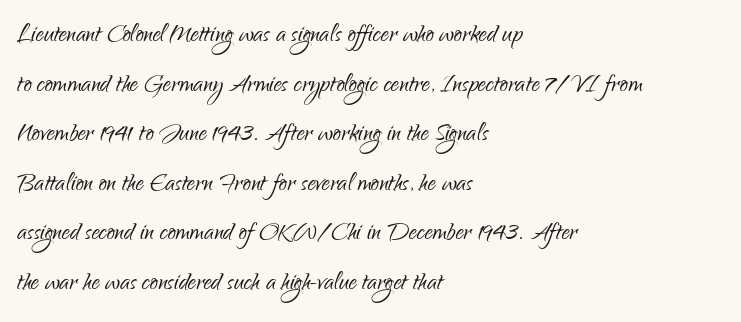
Beneath every word, the page is bare. Caption: standard tracking, unaltered. The letterforms sit at book weight or below.
